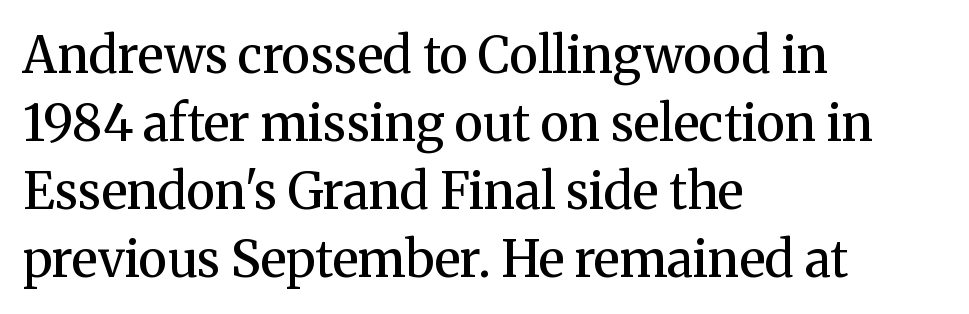
{"serif": "yes", "italic": "no", "bold": "semi", "weight": "semibold", "width": "normal", "stroke_contrast": "medium", "x_height": "medium", "monospaced": "no", "underline": "no", "align": "left", "line_spacing": "normal", "line_spacing_ratio": 1.36, "letter_spacing": "normal", "letter_spacing_em": 0.0, "glyph_px": 50}
